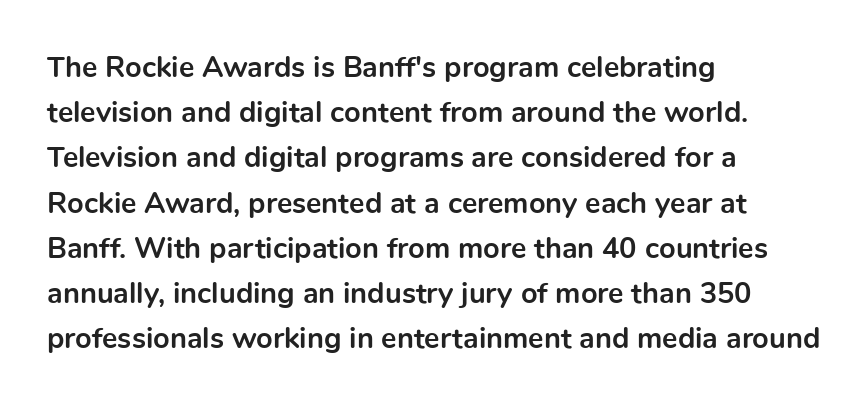
{"serif": "no", "italic": "no", "bold": "yes", "weight": "bold", "width": "normal", "x_height": "medium", "monospaced": "no", "underline": "no", "align": "left", "line_spacing": "normal", "line_spacing_ratio": 1.56, "letter_spacing": "normal", "letter_spacing_em": 0.0, "glyph_px": 29}
